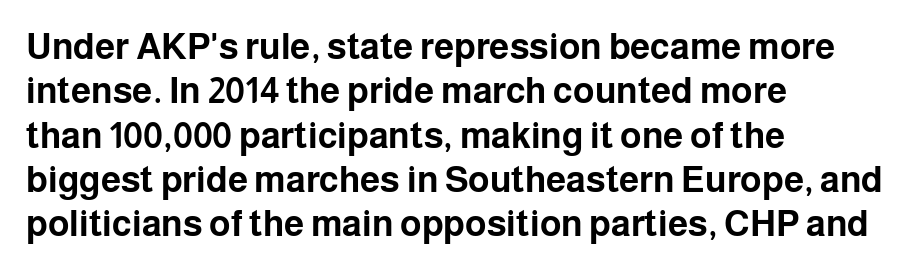
Q: Is the text bold? A: Yes.
Q: Is the text italic (slanted)? A: No, it is upright.
Q: Is the typeface a serif or a sans-serif typeface? A: Sans-serif.
Q: Is the text underlined? A: No.
Q: How is the paragraph aligned? A: Left-aligned.
Q: Is the spacing between letters normal or unusually wide? A: Normal.
Q: Width (condensed, normal, or wide)? A: Normal.
Q: Stroke contrast? A: Low.
Q: x-height? A: Medium.
Q: Monospaced? A: No.
